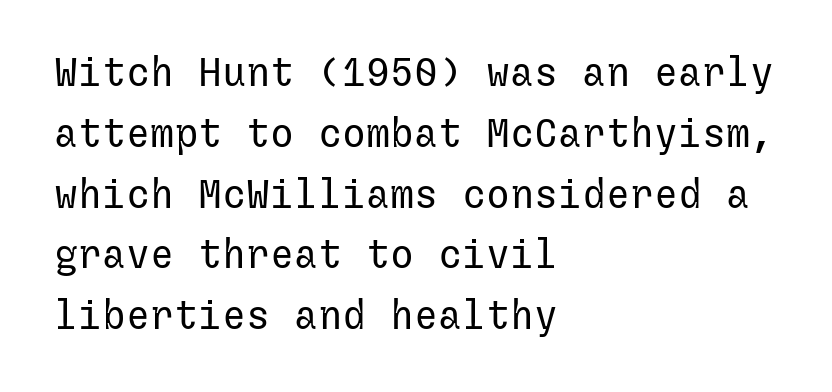
The image shows 40 px regular-weight sans-serif type, upright; set left-aligned, normal line spacing (1.52x), normal letter spacing, not underlined; low stroke contrast and a medium x-height.
